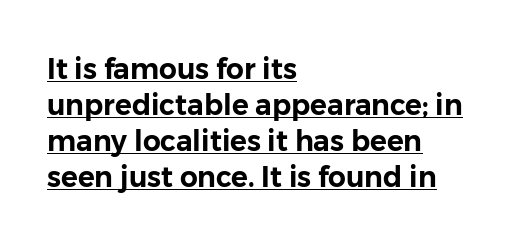
The type is set solid horizontally, with unmodified tracking. Looks like regular typesetting: each glyph gets only the width it needs. It's the straight-up-and-down kind of type. These characters rest on top of a visible drawn line.
